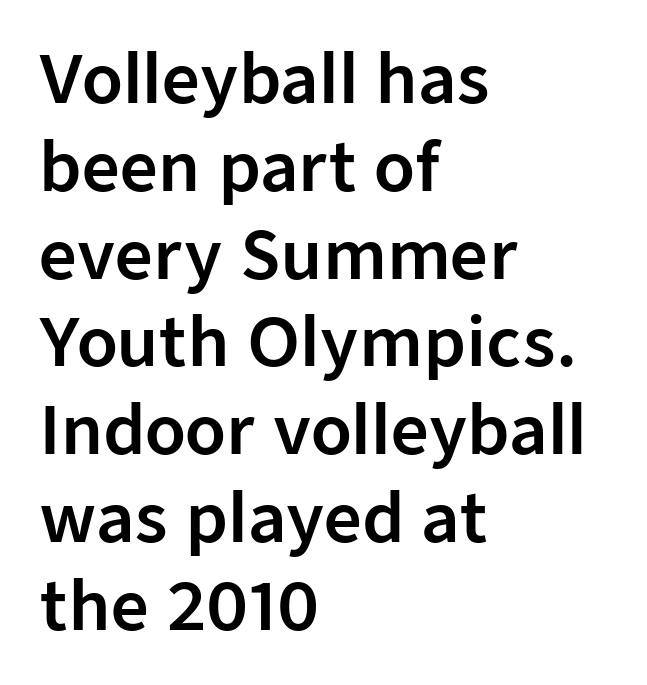
{"serif": "no", "italic": "no", "width": "normal", "stroke_contrast": "low", "x_height": "medium", "monospaced": "no", "underline": "no", "align": "left", "line_spacing": "normal", "line_spacing_ratio": 1.33, "letter_spacing": "normal", "letter_spacing_em": 0.0, "glyph_px": 66}
